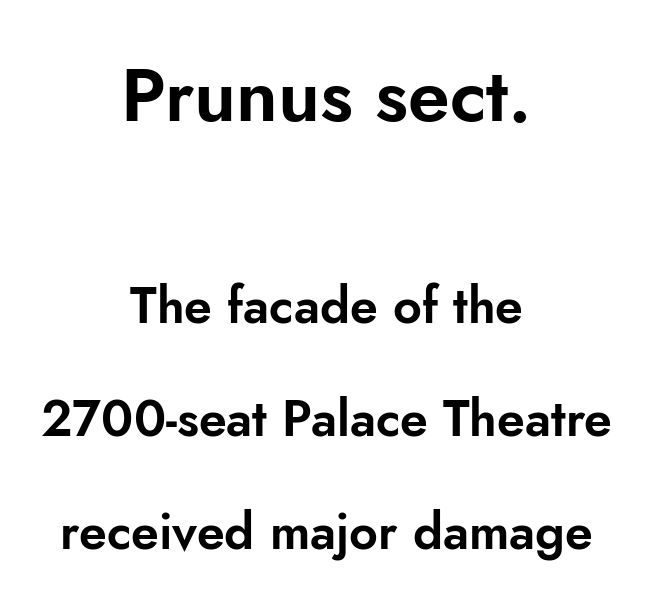
{"serif": "no", "italic": "no", "width": "normal", "stroke_contrast": "low", "x_height": "small", "monospaced": "no", "underline": "no", "align": "center", "line_spacing": "loose", "line_spacing_ratio": 2.26, "letter_spacing": "normal", "letter_spacing_em": 0.0, "larger_block": "first", "size_ratio": 1.5, "glyph_px": 75}
